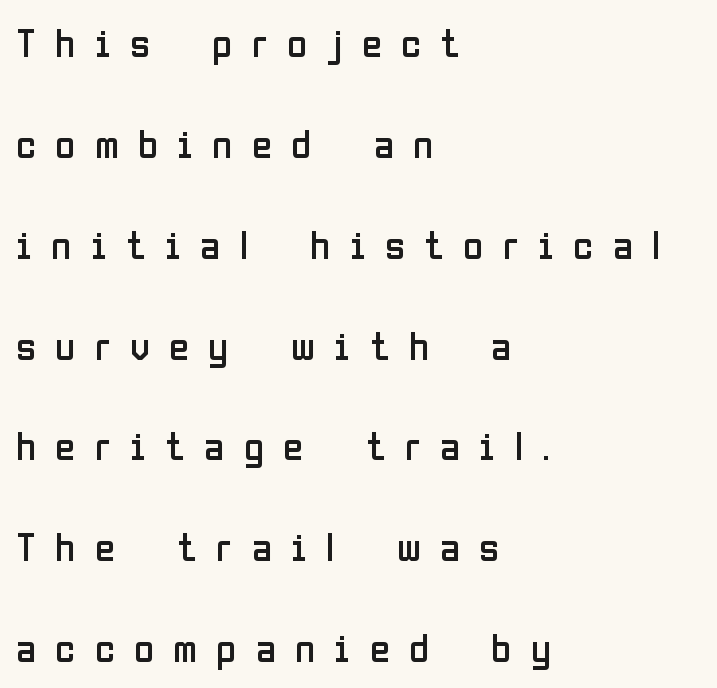
Q: Is the text bold? A: No.
Q: Is the text italic (slanted)? A: No, it is upright.
Q: Is the typeface a serif or a sans-serif typeface? A: Sans-serif.
Q: Is the text underlined? A: No.
Q: How is the paragraph aligned? A: Left-aligned.
Q: Is the spacing between letters normal or unusually wide? A: Unusually wide.
Q: Is the spacing between lines tight, normal or loose? A: Loose.
Q: Width (condensed, normal, or wide)? A: Condensed.
Q: Stroke contrast? A: Low.
Q: x-height? A: Medium.
Q: Monospaced? A: No.
